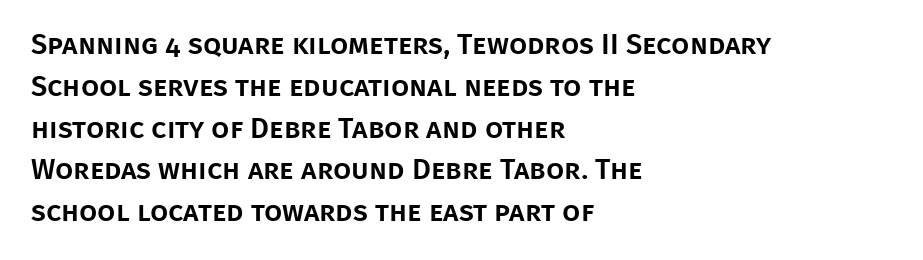
The image shows 29 px sans-serif type, upright; set left-aligned, normal line spacing (1.44x), normal letter spacing, not underlined; low stroke contrast and a large x-height.
